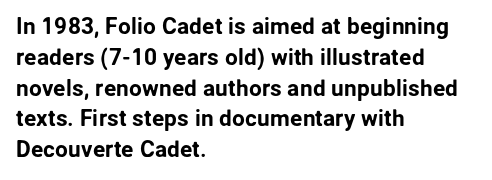
The image shows 23 px text type, upright; set left-aligned, normal line spacing (1.34x), normal letter spacing, not underlined.
